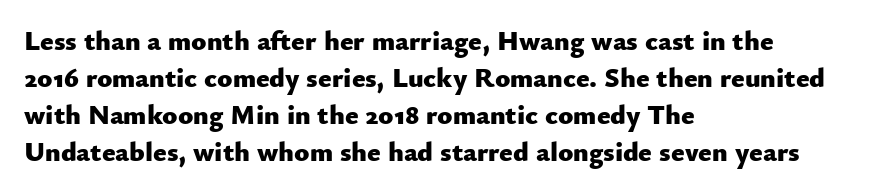
The image shows 28 px heavy sans-serif type, upright; set left-aligned, normal line spacing (1.32x), normal letter spacing, not underlined; low stroke contrast and a small x-height.
